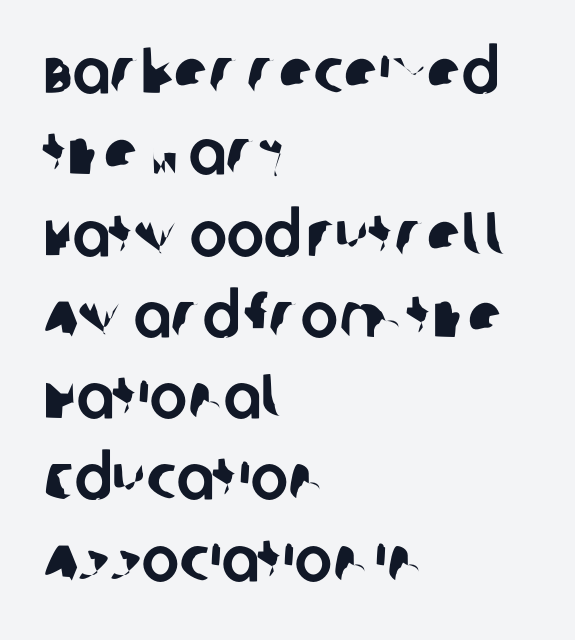
The image shows 63 px sans-serif type; set left-aligned, normal line spacing (1.29x), normal letter spacing, not underlined; low stroke contrast and a large x-height.
